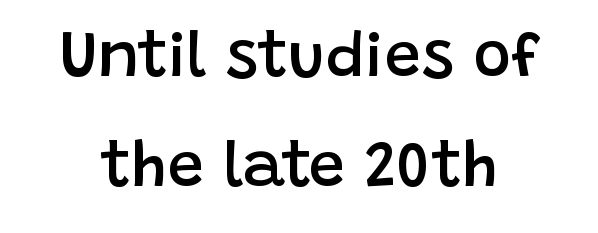
Q: Is the text bold? A: Semi-bold.
Q: Is the text italic (slanted)? A: No, it is upright.
Q: Is the typeface a serif or a sans-serif typeface? A: Sans-serif.
Q: Is the text underlined? A: No.
Q: Is the spacing between letters normal or unusually wide? A: Normal.
Q: Width (condensed, normal, or wide)? A: Normal.
Q: Stroke contrast? A: Low.
Q: x-height? A: Large.
Q: Monospaced? A: No.
